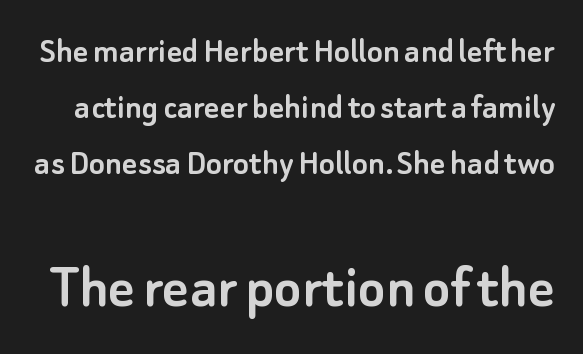
{"serif": "no", "italic": "no", "width": "normal", "stroke_contrast": "low", "x_height": "small", "monospaced": "no", "underline": "no", "line_spacing": "normal", "line_spacing_ratio": 1.52, "letter_spacing": "normal", "letter_spacing_em": 0.0, "larger_block": "second", "size_ratio": 1.73, "glyph_px": 64}
